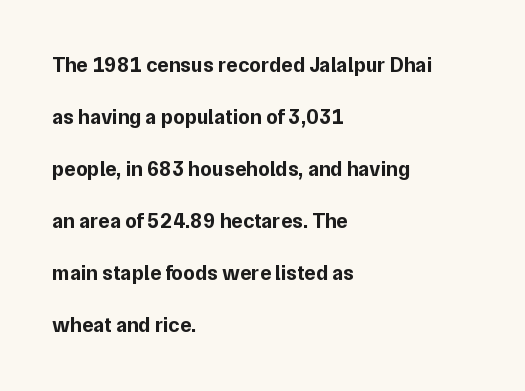
Typographic density is high because the face is bold. No extra tracking has been applied to these lines. Any mark beneath the type? The region is blank. Students, observe: this is what heavily led, spacious text looks like.
